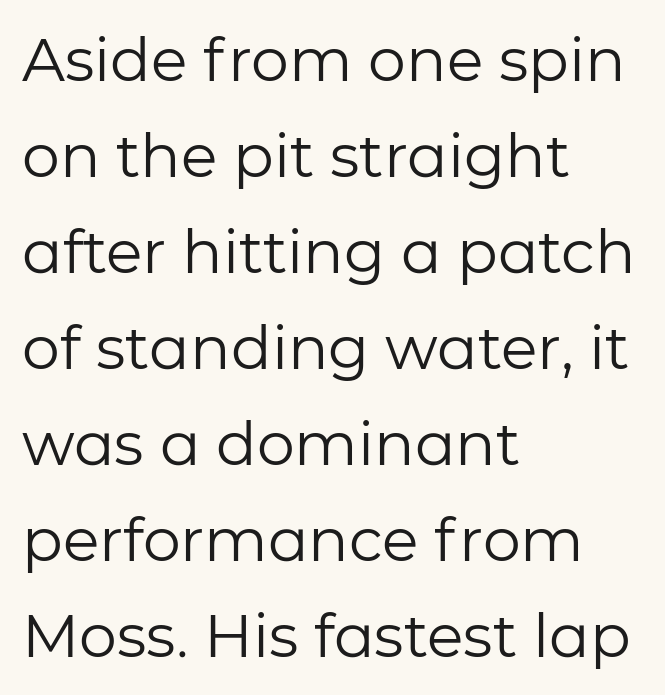
Posture: upright roman. Nobody touched the tracking dial on this one. Clear beneath every line of the passage. Weight class: somewhere from thin through regular. The glyphs in this specimen are sans serif. Normally led — the rows are evenly, conventionally spaced.
